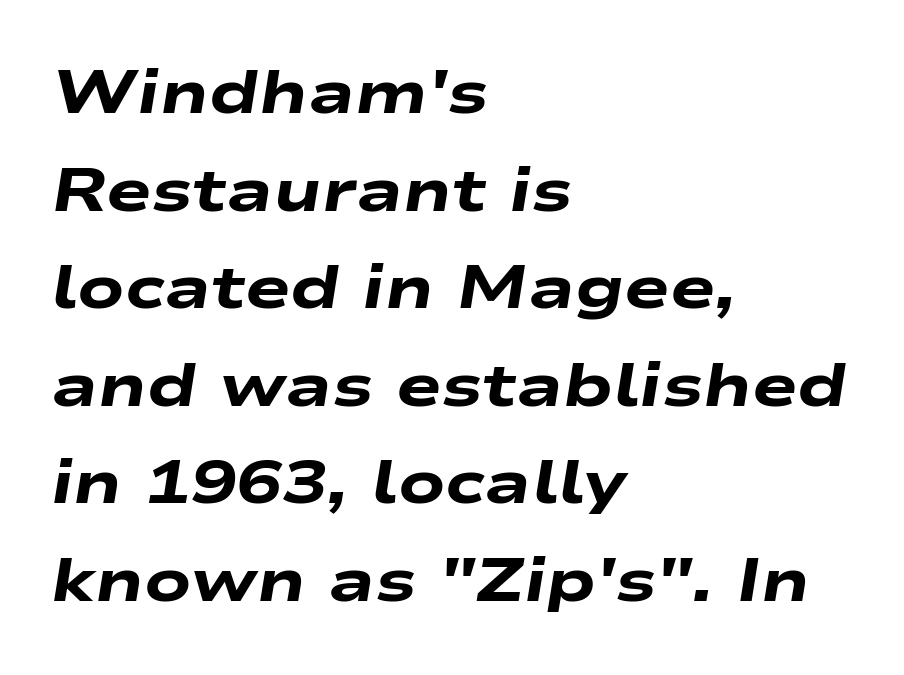
Q: Is the text bold? A: Yes.
Q: Is the text italic (slanted)? A: Yes, it leans right by about 9 degrees.
Q: Is the text underlined? A: No.
Q: How is the paragraph aligned? A: Left-aligned.
Q: Is the spacing between letters normal or unusually wide? A: Normal.
Q: Is the spacing between lines tight, normal or loose? A: Normal.
Q: Width (condensed, normal, or wide)? A: Wide.
Q: Stroke contrast? A: Low.
Q: x-height? A: Medium.
Q: Monospaced? A: No.
